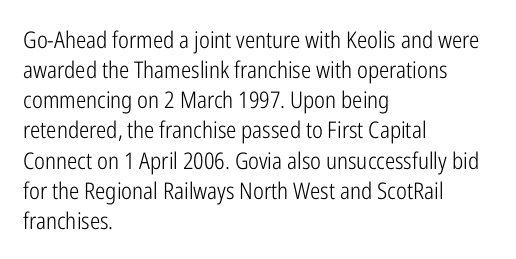
{"italic": "no", "bold": "no", "underline": "no", "align": "left", "line_spacing": "normal", "line_spacing_ratio": 1.31, "letter_spacing": "normal", "letter_spacing_em": 0.0, "glyph_px": 23}
